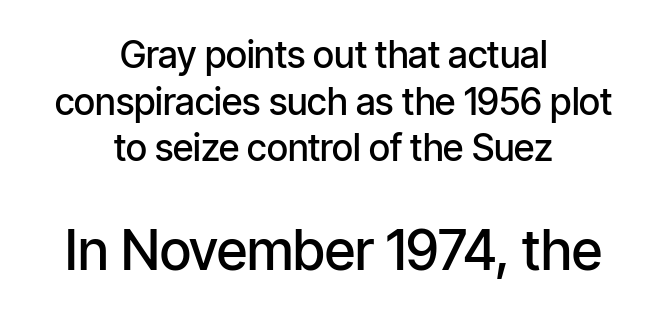
{"serif": "no", "italic": "no", "bold": "semi", "weight": "semibold", "width": "condensed", "stroke_contrast": "low", "x_height": "medium", "monospaced": "no", "underline": "no", "align": "center", "line_spacing": "normal", "line_spacing_ratio": 1.26, "letter_spacing": "normal", "letter_spacing_em": 0.0, "larger_block": "second", "size_ratio": 1.49, "glyph_px": 55}
